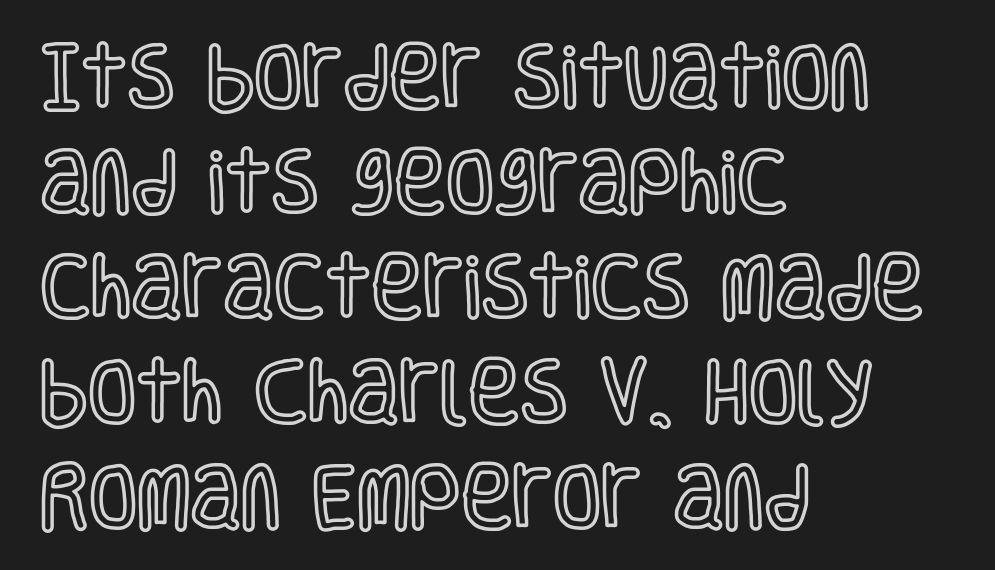
Q: Is the text italic (slanted)? A: No, it is upright.
Q: Is the text underlined? A: No.
Q: How is the paragraph aligned? A: Left-aligned.
Q: Is the spacing between letters normal or unusually wide? A: Normal.
Q: Is the spacing between lines tight, normal or loose? A: Normal.
Q: Width (condensed, normal, or wide)? A: Condensed.
Q: x-height? A: Large.
Q: Monospaced? A: No.
